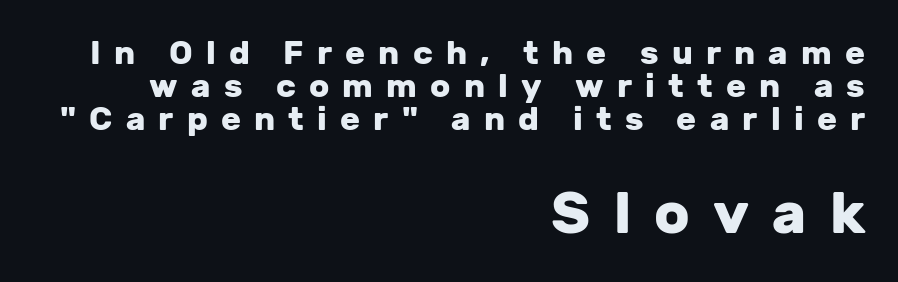
The image shows 58 px heavy sans-serif type, upright; set right-aligned, tight line spacing (1.0x), unusually wide letter spacing (+0.4 em), not underlined; the second (bottom) block is 1.76x larger; low stroke contrast and a medium x-height.
